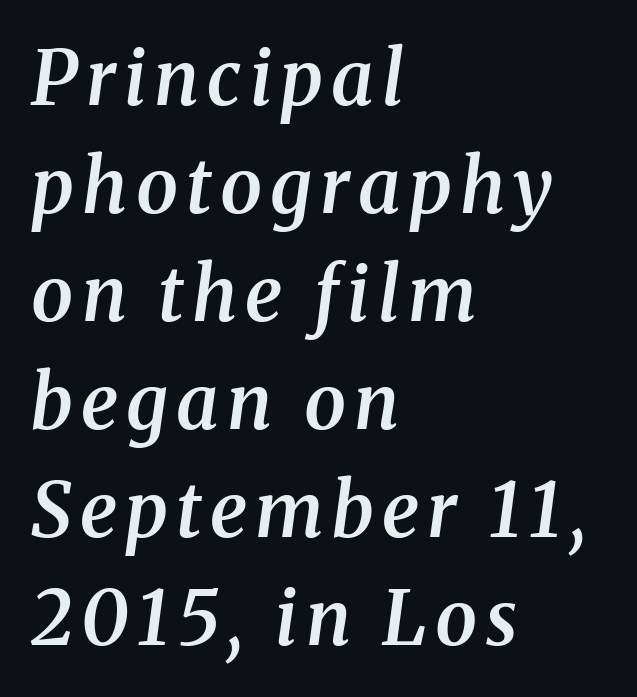
{"serif": "yes", "italic": "yes", "lean": "right", "slant_degrees": 8, "bold": "semi", "weight": "semibold", "width": "normal", "stroke_contrast": "medium", "x_height": "medium", "monospaced": "no", "underline": "no", "align": "left", "line_spacing": "normal", "line_spacing_ratio": 1.44, "glyph_px": 75}
